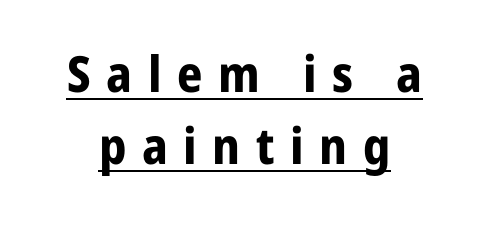
Line spacing here is normal. The tracking reads as deliberately expanded to a designer's eye. Has an underline been added? It has. Is the type bold? Yes — the strokes are clearly thick and heavy. The designer went with a sans here, leaving each stem footless.
